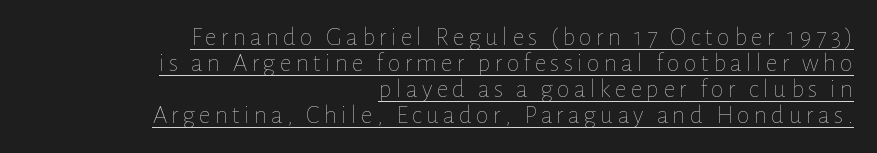
Q: Is the text bold? A: No.
Q: Is the text italic (slanted)? A: No, it is upright.
Q: Is the text underlined? A: Yes.
Q: How is the paragraph aligned? A: Right-aligned.
Q: Is the spacing between lines tight, normal or loose? A: Tight.
